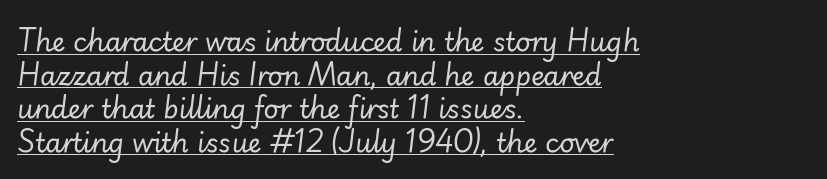
Line starts are locked; line ends wander. Counters stay open thanks to moderate or lighter strokes. Notice how a bar underscores the lettering throughout. Students, observe: this is what conventionally led text looks like. Slanted lettering throughout.
